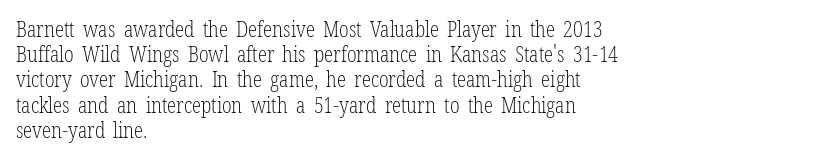
{"italic": "no", "bold": "no", "underline": "no", "align": "left", "line_spacing_ratio": 1.2, "letter_spacing": "normal", "letter_spacing_em": 0.0, "glyph_px": 21}
